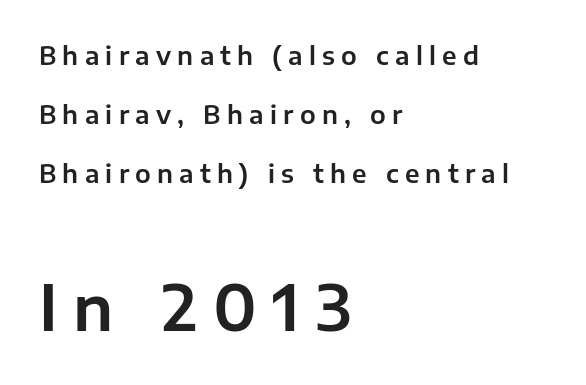
The font's upright variant was chosen for this text. This sample is left-justified, so line endings fall wherever the words run out. Spacing verdict: proportional, widths tailored to each character. Check the space under the baseline: it is left empty. The line-height multiplier appears high, well above default. Serif or sans? Sans — the stroke terminals are bare.
